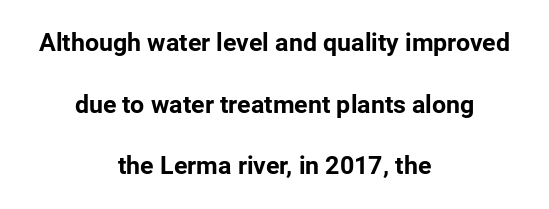
{"italic": "no", "bold": "yes", "underline": "no", "align": "center", "line_spacing": "loose", "line_spacing_ratio": 2.47, "letter_spacing": "normal", "letter_spacing_em": 0.0, "glyph_px": 25}
